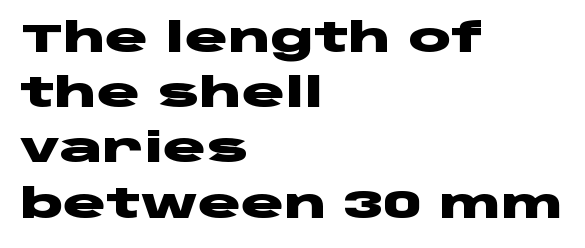
Q: Is the text bold? A: Yes.
Q: Is the text italic (slanted)? A: No, it is upright.
Q: Is the typeface a serif or a sans-serif typeface? A: Sans-serif.
Q: Is the text underlined? A: No.
Q: How is the paragraph aligned? A: Left-aligned.
Q: Is the spacing between letters normal or unusually wide? A: Normal.
Q: Is the spacing between lines tight, normal or loose? A: Normal.
Q: Width (condensed, normal, or wide)? A: Wide.
Q: Stroke contrast? A: Low.
Q: x-height? A: Large.
Q: Monospaced? A: No.
